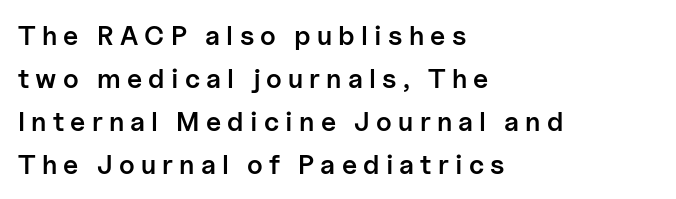
{"italic": "no", "bold": "semi", "underline": "no", "align": "left", "line_spacing": "normal", "line_spacing_ratio": 1.59, "letter_spacing": "wide", "letter_spacing_em": 0.23, "glyph_px": 27}
